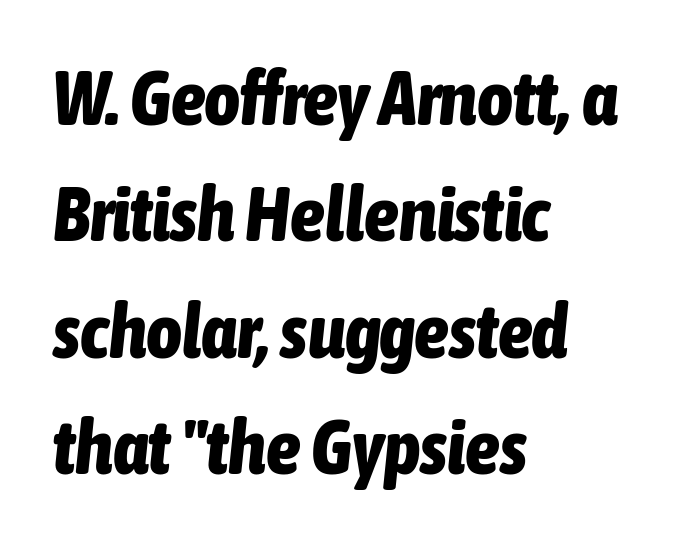
{"italic": "yes", "lean": "right", "slant_degrees": 6, "bold": "yes", "weight": "bold", "width": "condensed", "stroke_contrast": "low", "x_height": "medium", "monospaced": "no", "underline": "no", "align": "left", "line_spacing": "normal", "line_spacing_ratio": 1.51, "letter_spacing": "normal", "letter_spacing_em": 0.0, "glyph_px": 77}
